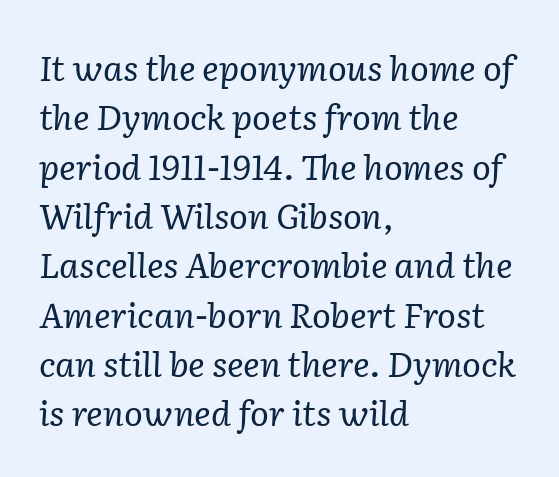
Q: Is the text bold? A: No.
Q: Is the text italic (slanted)? A: Yes, it leans right by about 2 degrees.
Q: Is the typeface a serif or a sans-serif typeface? A: Serif.
Q: Is the text underlined? A: No.
Q: How is the paragraph aligned? A: Left-aligned.
Q: Is the spacing between letters normal or unusually wide? A: Normal.
Q: Is the spacing between lines tight, normal or loose? A: Normal.
Q: Width (condensed, normal, or wide)? A: Normal.
Q: Stroke contrast? A: Low.
Q: x-height? A: Medium.
Q: Monospaced? A: No.
